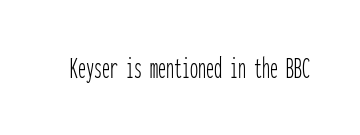
The face used here is rendered with its standard letterfit. Descenders are the only things crossing below the line. Weight: not bold — regular or lighter. This sample uses a sans-serif face.
